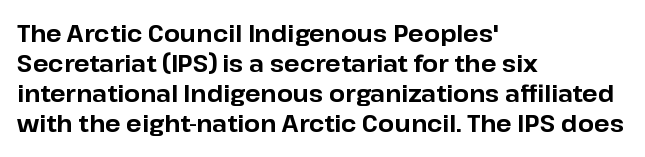
Q: Is the text bold? A: Yes.
Q: Is the text italic (slanted)? A: No, it is upright.
Q: Is the text underlined? A: No.
Q: How is the paragraph aligned? A: Left-aligned.
Q: Is the spacing between letters normal or unusually wide? A: Normal.
Q: Is the spacing between lines tight, normal or loose? A: Normal.
